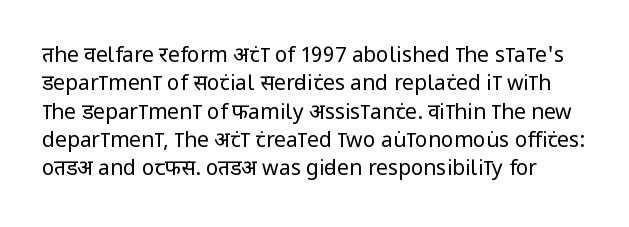
The image shows 21 px text type, upright; set normal line spacing (1.35x), normal letter spacing, not underlined.
